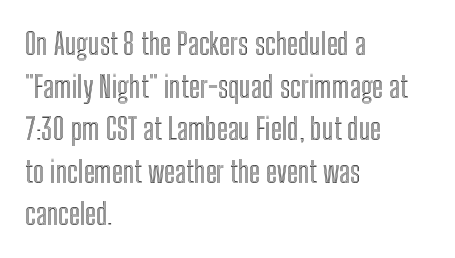
The rendering uses natural spacing where letterforms have individual widths. Nothing unusual about the tracking: characters are spaced as the font intends. Just letters on the line, the space beneath them empty. How would I describe the line gaps? Plain and ordinary. This is roman type, the default non-slanted kind. Typeset ragged right — the left edge is the straight one.
